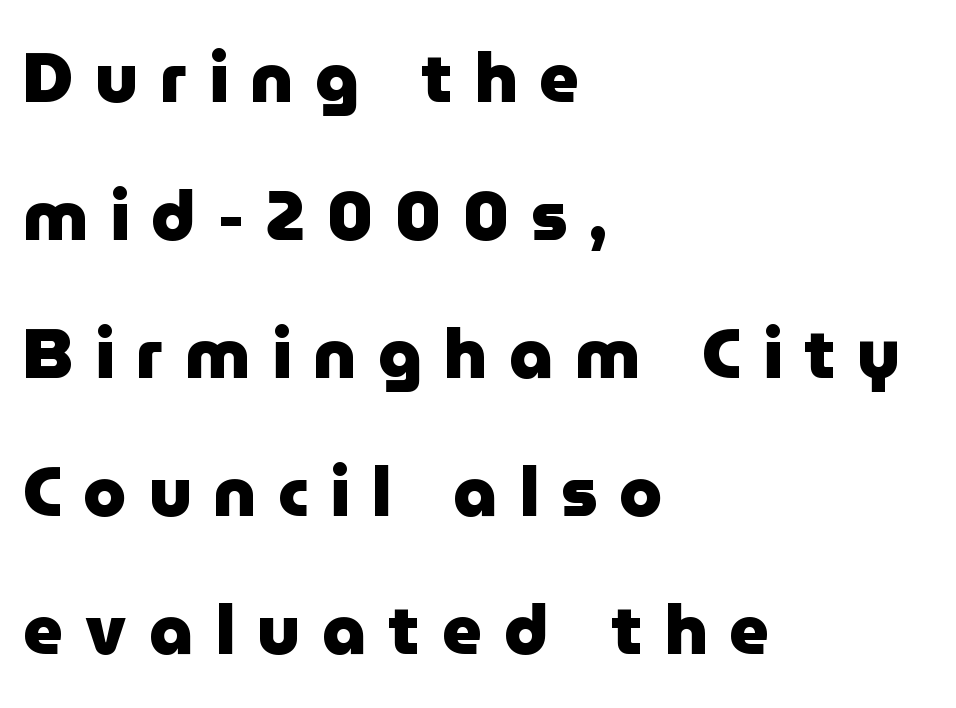
The lettering holds an erect, upright posture throughout. Each new line begins a long way beneath the previous one. Loose tracking; the words dissolve into strings of separated letters. Alignment: flush left. The area under the type is left untouched. To sum up the face: it is a sans, with no serifs.
